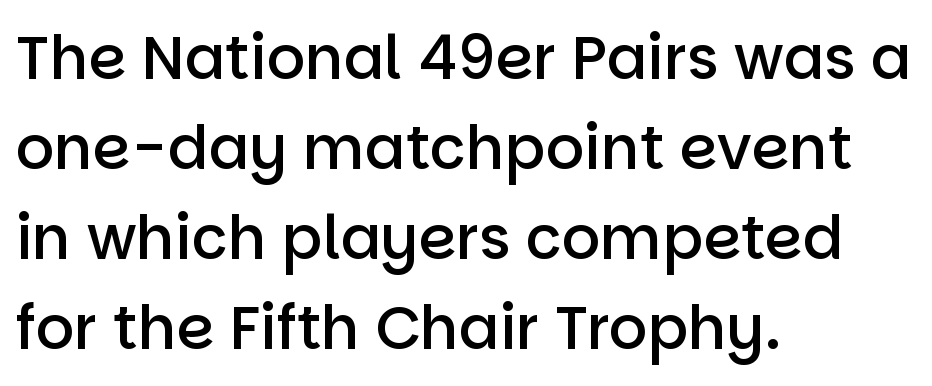
Q: Is the text bold? A: Semi-bold.
Q: Is the text italic (slanted)? A: No, it is upright.
Q: Is the typeface a serif or a sans-serif typeface? A: Sans-serif.
Q: Is the text underlined? A: No.
Q: How is the paragraph aligned? A: Left-aligned.
Q: Is the spacing between letters normal or unusually wide? A: Normal.
Q: Is the spacing between lines tight, normal or loose? A: Normal.
Q: Width (condensed, normal, or wide)? A: Normal.
Q: Stroke contrast? A: Low.
Q: x-height? A: Large.
Q: Monospaced? A: No.
